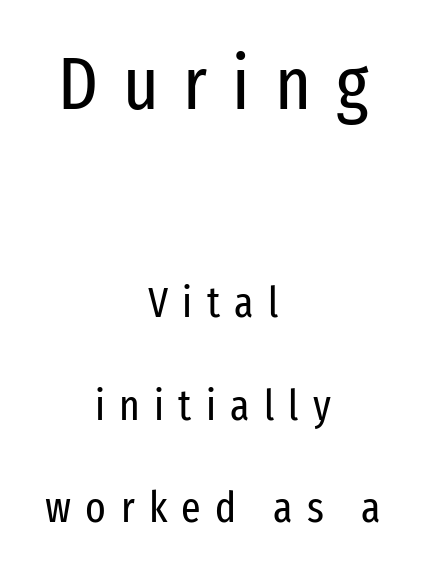
{"serif": "no", "italic": "no", "bold": "no", "weight": "regular", "width": "condensed", "stroke_contrast": "low", "x_height": "medium", "monospaced": "no", "underline": "no", "align": "center", "line_spacing": "loose", "line_spacing_ratio": 2.38, "letter_spacing": "wide", "letter_spacing_em": 0.33, "larger_block": "first", "size_ratio": 1.74, "glyph_px": 75}
